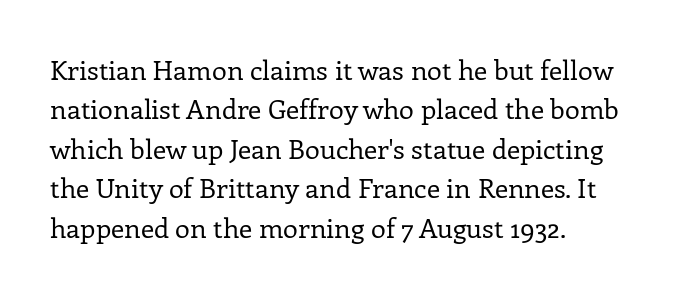
{"italic": "no", "bold": "no", "underline": "no", "align": "left", "line_spacing": "normal", "line_spacing_ratio": 1.46, "letter_spacing": "normal", "letter_spacing_em": 0.0, "glyph_px": 27}
